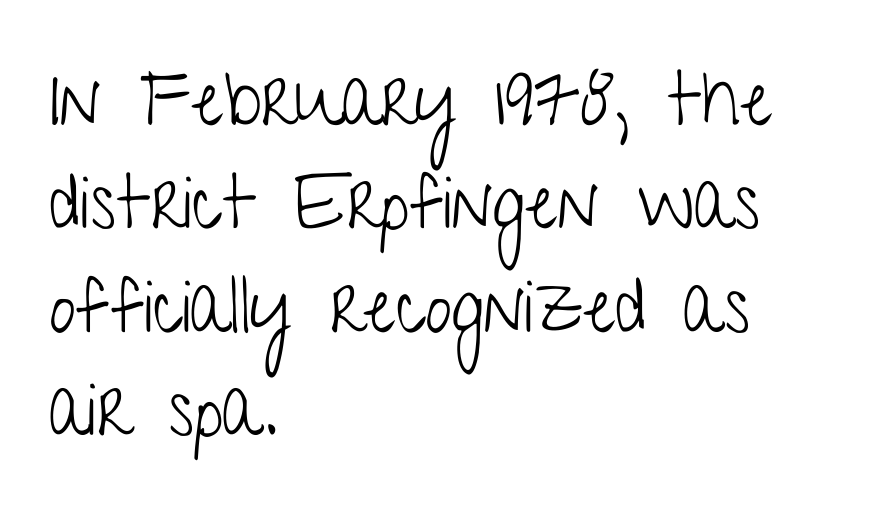
The image shows 75 px light, condensed sans-serif type, upright; set left-aligned, normal line spacing (1.38x), normal letter spacing, not underlined; low stroke contrast and a medium x-height.
